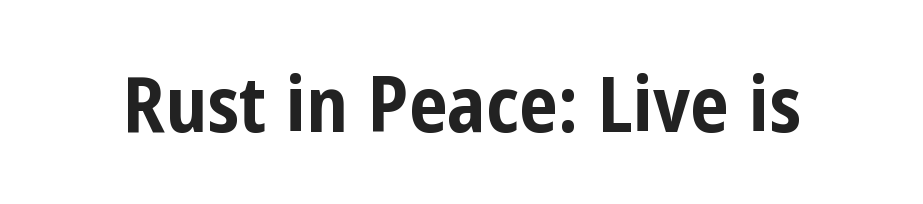
{"serif": "no", "italic": "no", "bold": "yes", "weight": "bold", "width": "condensed", "stroke_contrast": "low", "x_height": "medium", "monospaced": "no", "underline": "no", "letter_spacing": "normal", "letter_spacing_em": 0.0, "glyph_px": 77}
